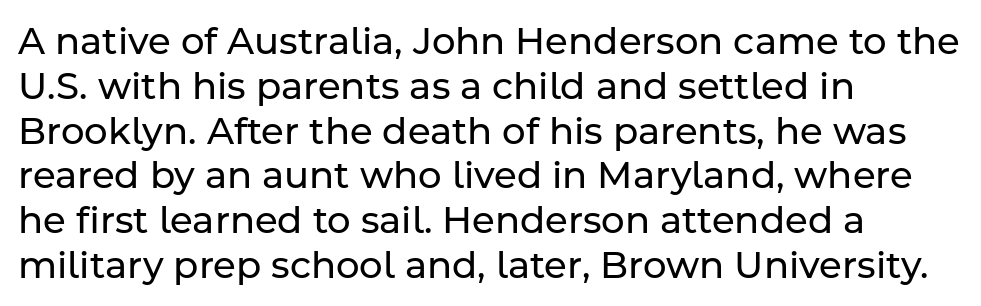
The image shows 37 px regular-weight sans-serif type, upright; set left-aligned, line spacing 1.21x, normal letter spacing, not underlined; low stroke contrast and a medium x-height.
